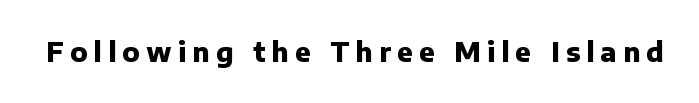
{"italic": "no", "bold": "yes", "underline": "no", "letter_spacing": "wide", "letter_spacing_em": 0.24, "glyph_px": 26}
